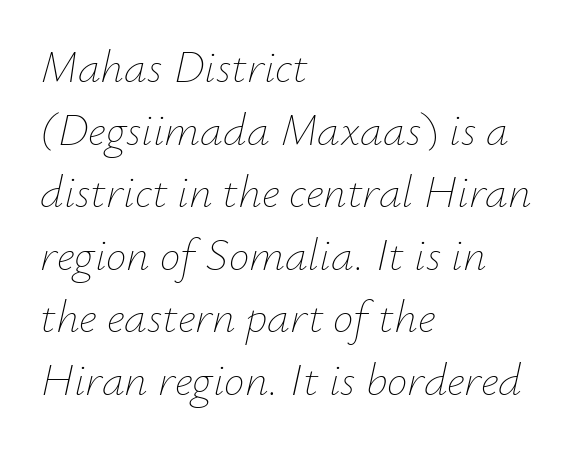
Q: Is the text bold? A: No.
Q: Is the text italic (slanted)? A: Yes, it leans right by about 12 degrees.
Q: Is the text underlined? A: No.
Q: How is the paragraph aligned? A: Left-aligned.
Q: Is the spacing between letters normal or unusually wide? A: Normal.
Q: Is the spacing between lines tight, normal or loose? A: Normal.
Q: Width (condensed, normal, or wide)? A: Normal.
Q: Stroke contrast? A: Low.
Q: x-height? A: Small.
Q: Monospaced? A: No.
